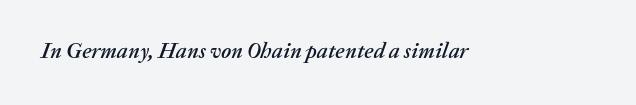
Q: Is the text italic (slanted)? A: Yes, it leans right by about 20 degrees.
Q: Is the text underlined? A: No.
Q: Is the spacing between letters normal or unusually wide? A: Normal.
